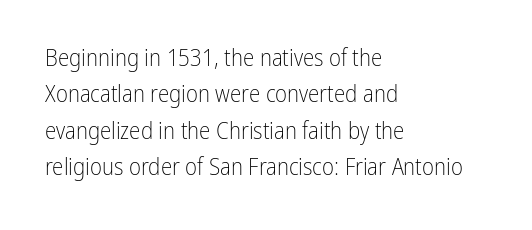
Compared with typical paragraphs, the rows here are spaced about the same. The letterforms sit at book weight or below. Ascenders rise straight up at ninety degrees. The lines are quadded left. Check the space under the baseline: it is left empty. Tracking value appears to be zero — textbook default spacing.
